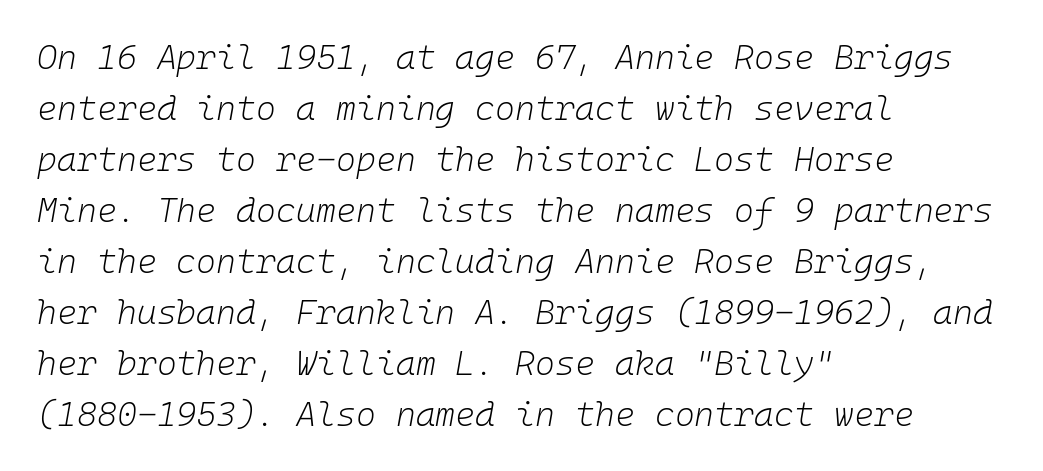
The image shows 34 px light type, italic (leaning right), monospaced; set left-aligned, normal line spacing (1.5x), normal letter spacing, not underlined; low stroke contrast and a medium x-height.
